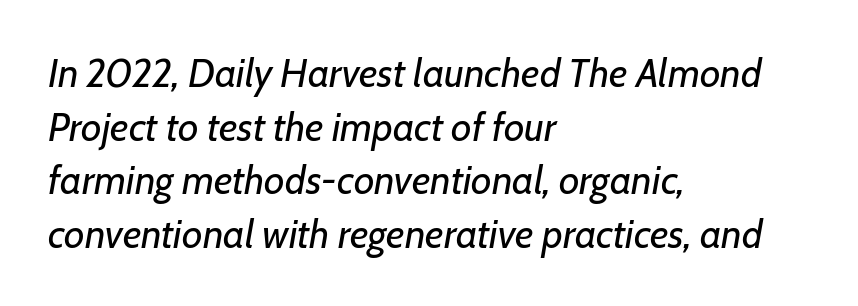
The image shows 40 px regular-weight type, italic (leaning right); set left-aligned, normal line spacing (1.34x), normal letter spacing, not underlined; low stroke contrast and a medium x-height.
